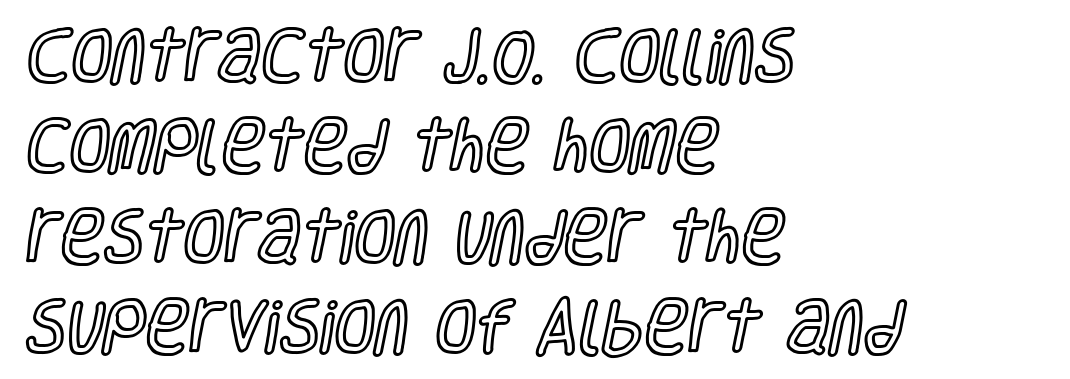
Q: Is the text italic (slanted)? A: Yes.
Q: Is the text underlined? A: No.
Q: How is the paragraph aligned? A: Left-aligned.
Q: Is the spacing between letters normal or unusually wide? A: Normal.
Q: Is the spacing between lines tight, normal or loose? A: Normal.
Q: Width (condensed, normal, or wide)? A: Condensed.
Q: x-height? A: Large.
Q: Monospaced? A: No.
